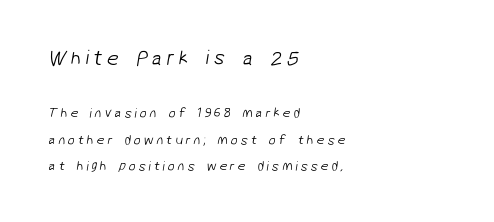
Q: Is the text bold? A: No.
Q: Is the text underlined? A: No.
Q: How is the paragraph aligned? A: Left-aligned.
Q: Is the spacing between letters normal or unusually wide? A: Unusually wide.
Q: Is the spacing between lines tight, normal or loose? A: Loose.
Q: Which block of text is set in a larger size, the first (top) or the second (bottom)? A: The first (top) one.
